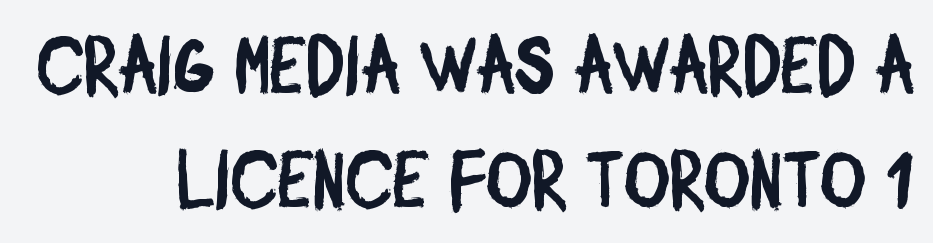
{"serif": "no", "width": "condensed", "stroke_contrast": "low", "x_height": "large", "monospaced": "no", "underline": "no", "line_spacing": "normal", "line_spacing_ratio": 1.44, "letter_spacing": "normal", "letter_spacing_em": 0.0, "glyph_px": 79}
